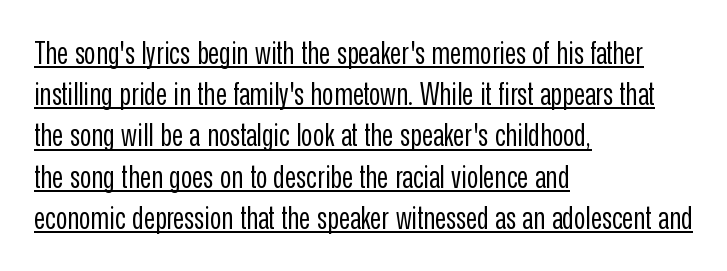
Does the lettering tilt? It doesn't — this is upright. The face used here is a sans, in the tradition of grotesques and geometrics. Notice how the passage keeps a crisp vertical edge on the left only. Students, note that the glyphs here touch the page at normal intervals. Varying glyph widths throughout — classic text-font behaviour.
